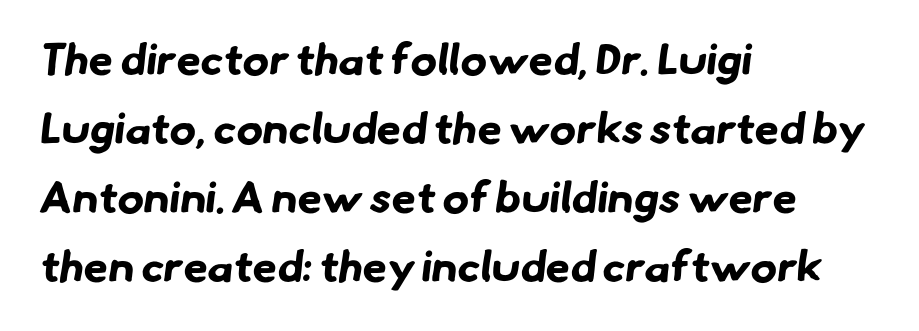
Q: Is the text bold? A: Yes.
Q: Is the typeface a serif or a sans-serif typeface? A: Sans-serif.
Q: Is the text underlined? A: No.
Q: How is the paragraph aligned? A: Left-aligned.
Q: Is the spacing between letters normal or unusually wide? A: Normal.
Q: Is the spacing between lines tight, normal or loose? A: Normal.
Q: Width (condensed, normal, or wide)? A: Normal.
Q: Stroke contrast? A: Low.
Q: x-height? A: Small.
Q: Monospaced? A: No.
